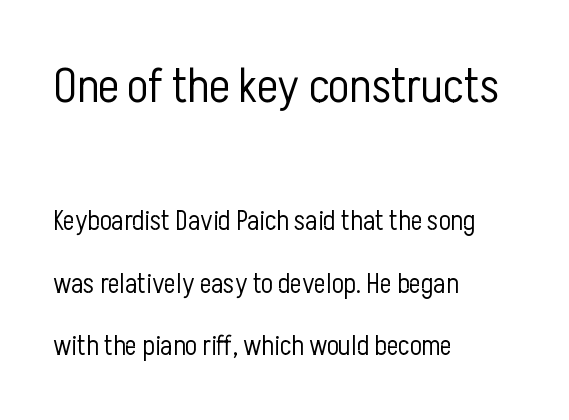
Q: Is the text bold? A: No.
Q: Is the text italic (slanted)? A: No, it is upright.
Q: Is the typeface a serif or a sans-serif typeface? A: Sans-serif.
Q: Is the text underlined? A: No.
Q: How is the paragraph aligned? A: Left-aligned.
Q: Is the spacing between letters normal or unusually wide? A: Normal.
Q: Is the spacing between lines tight, normal or loose? A: Loose.
Q: Which block of text is set in a larger size, the first (top) or the second (bottom)? A: The first (top) one.
Q: Width (condensed, normal, or wide)? A: Condensed.
Q: Stroke contrast? A: Low.
Q: x-height? A: Medium.
Q: Monospaced? A: No.
